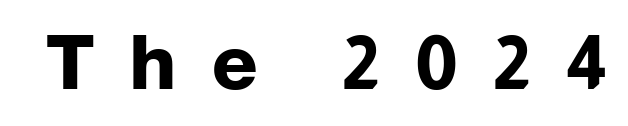
{"serif": "no", "italic": "no", "bold": "yes", "weight": "heavy", "width": "normal", "stroke_contrast": "low", "x_height": "medium", "monospaced": "no", "underline": "no", "letter_spacing": "wide", "letter_spacing_em": 0.47, "glyph_px": 75}
